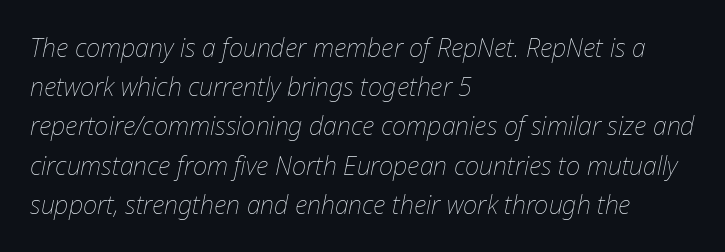
The image shows 25 px text type, italic (leaning right); set left-aligned, normal line spacing (1.57x), normal letter spacing, not underlined.
